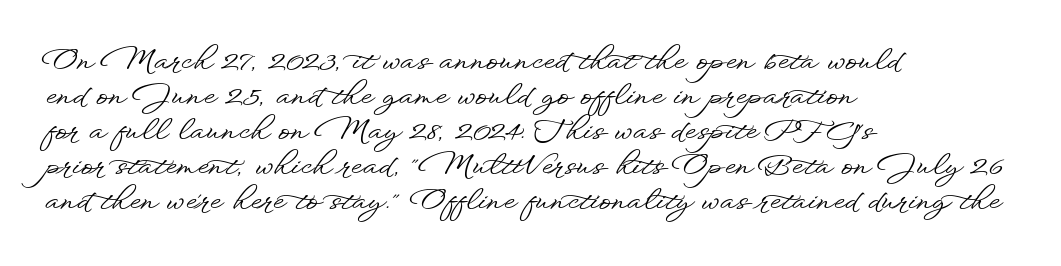
Short and long lines alike share a common starting point at left. Decoration check: the copy has no underline. Compared with typical body copy, the letter spacing here is the same. The letters advance in unequal steps, a hallmark of proportional type. Grotesque or geometric, the face here clearly has no serifs.
